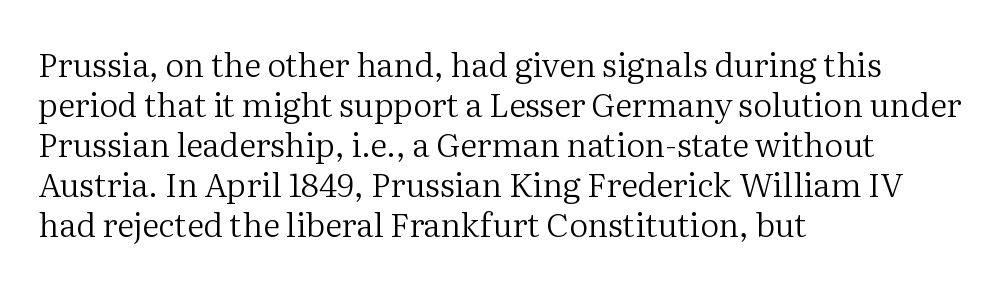
The image shows 33 px regular-weight serif type, upright; set left-aligned, line spacing 1.21x, normal letter spacing, not underlined; medium stroke contrast and a medium x-height.
